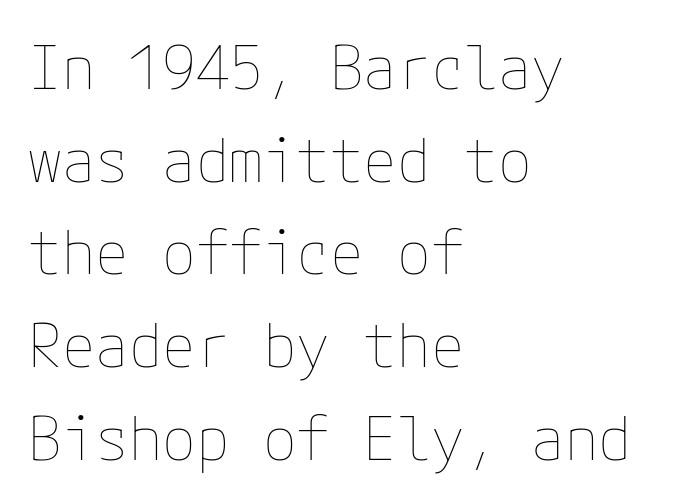
{"italic": "no", "bold": "no", "weight": "thin", "width": "normal", "stroke_contrast": "low", "x_height": "medium", "underline": "no", "align": "left", "line_spacing": "normal", "line_spacing_ratio": 1.52, "letter_spacing": "normal", "letter_spacing_em": 0.0, "glyph_px": 61}
